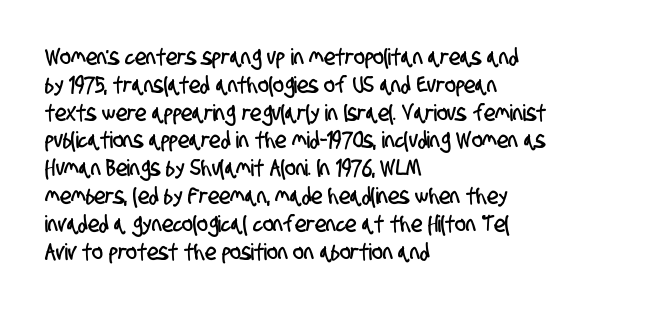
The image shows 23 px text type; set left-aligned, line spacing 1.21x, normal letter spacing, not underlined.
